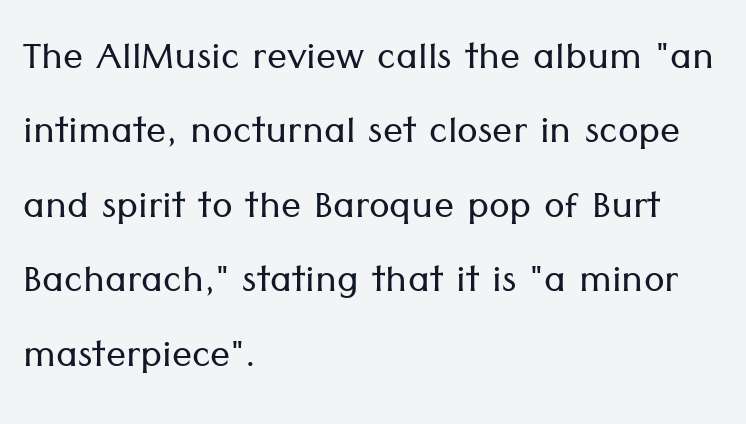
The image shows 50 px light sans-serif type, upright; set left-aligned, normal line spacing (1.49x), normal letter spacing, not underlined; low stroke contrast and a medium x-height.
